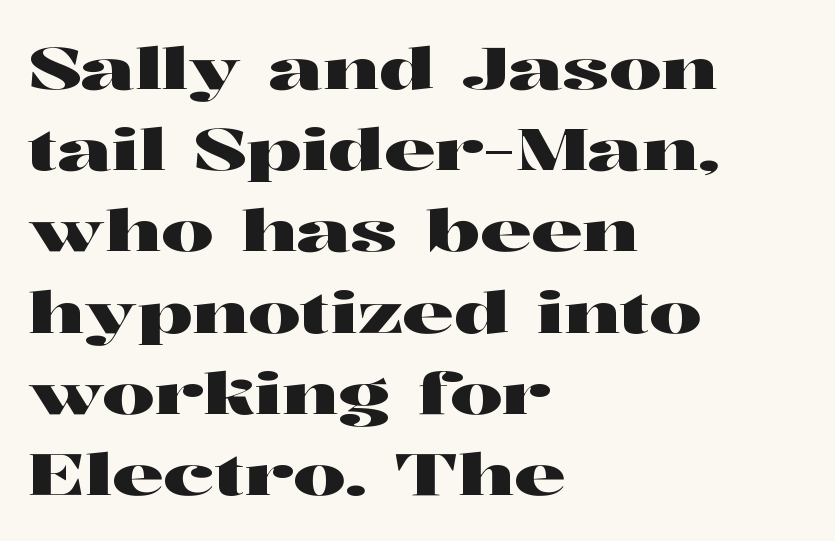
The image shows 58 px wide serif type, upright; set left-aligned, normal line spacing (1.4x), normal letter spacing, not underlined; high stroke contrast and a medium x-height.
